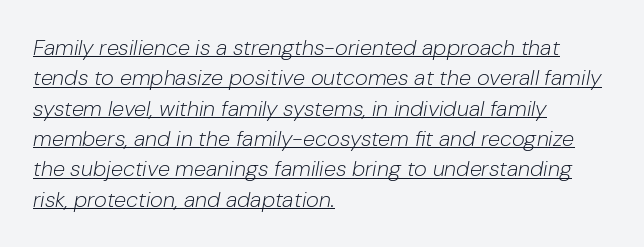
{"italic": "yes", "lean": "right", "slant_degrees": 10, "bold": "no", "underline": "yes", "align": "left", "line_spacing": "normal", "line_spacing_ratio": 1.38, "letter_spacing": "normal", "letter_spacing_em": 0.0, "glyph_px": 22}
